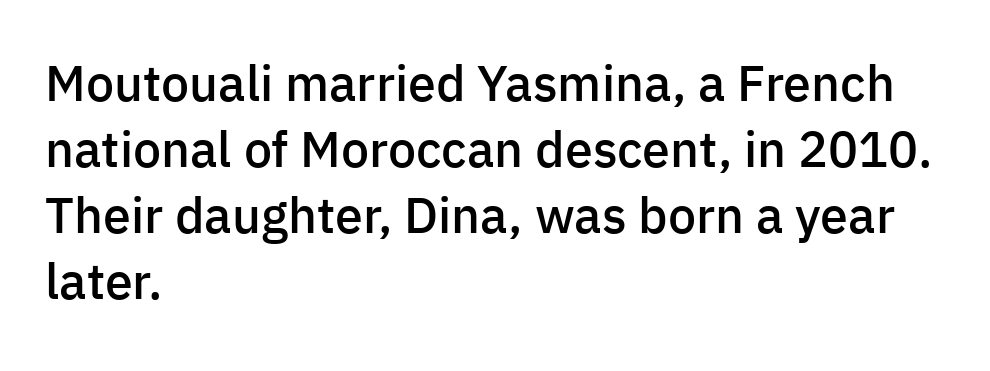
The image shows 50 px semibold sans-serif type, upright; set left-aligned, normal line spacing (1.32x), normal letter spacing, not underlined; low stroke contrast and a medium x-height.
